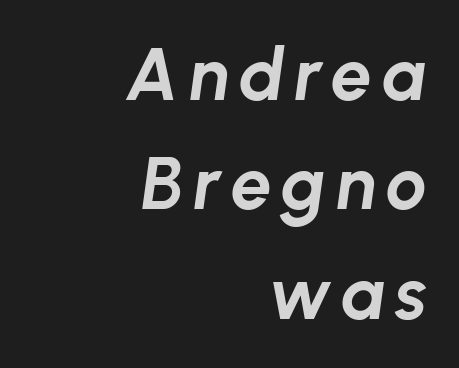
The image shows 73 px bold type, italic (leaning right); set right-aligned, normal line spacing (1.5x), not underlined; low stroke contrast and a medium x-height.
